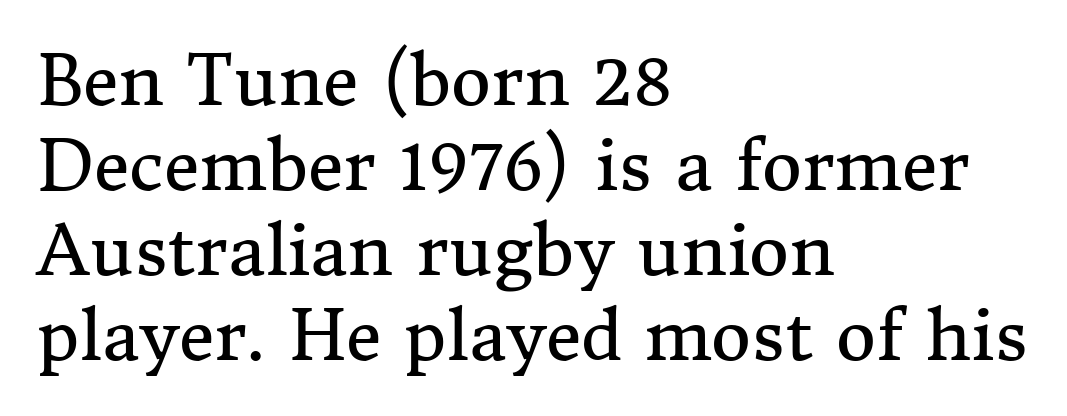
{"serif": "yes", "italic": "no", "bold": "no", "weight": "regular", "width": "normal", "stroke_contrast": "medium", "x_height": "medium", "monospaced": "no", "underline": "no", "align": "left", "line_spacing_ratio": 1.23, "letter_spacing": "normal", "letter_spacing_em": 0.0, "glyph_px": 69}
